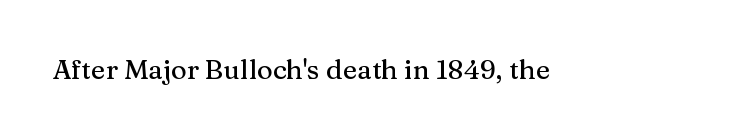
This rendering leaves character spacing at its baseline value. Has an underline been added? It has not. No italicization has been applied; the sample stays upright.
